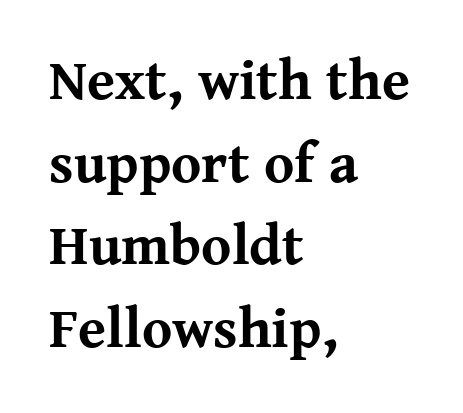
{"serif": "yes", "italic": "no", "bold": "yes", "weight": "bold", "width": "normal", "stroke_contrast": "medium", "x_height": "medium", "monospaced": "no", "underline": "no", "align": "left", "line_spacing": "normal", "line_spacing_ratio": 1.45, "letter_spacing": "normal", "letter_spacing_em": 0.0, "glyph_px": 57}
